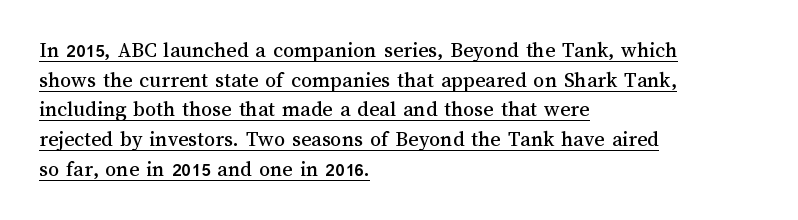
{"italic": "no", "underline": "yes", "align": "left", "line_spacing": "normal", "line_spacing_ratio": 1.35, "letter_spacing": "normal", "letter_spacing_em": 0.0, "glyph_px": 22}
